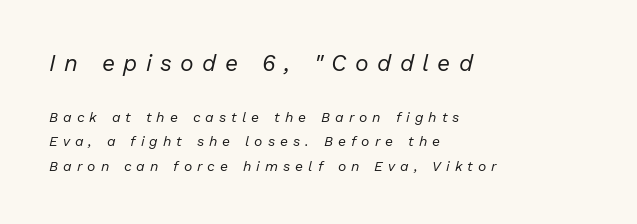
{"italic": "yes", "lean": "right", "slant_degrees": 13, "bold": "no", "underline": "no", "align": "left", "line_spacing_ratio": 1.75, "letter_spacing": "wide", "letter_spacing_em": 0.36, "larger_block": "first", "size_ratio": 1.64, "glyph_px": 23}
